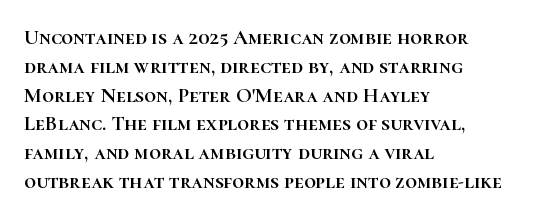
The compositor pushed each line to the left boundary. The strip under each line holds only bare page. When letters stand straight like this, we call the style roman or upright. Letter spacing: default. In terms of leading, this rendering sits right in the middle.
